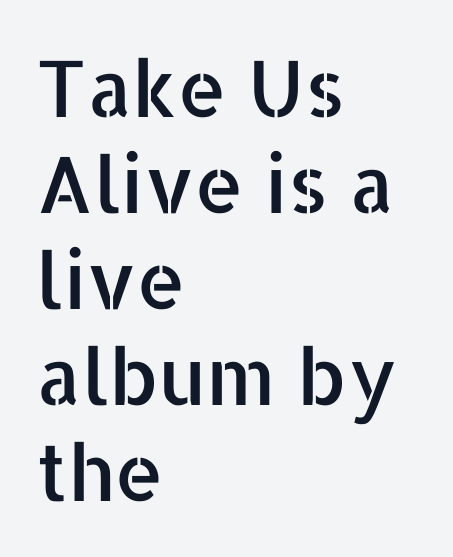
Q: Is the text italic (slanted)? A: No, it is upright.
Q: Is the typeface a serif or a sans-serif typeface? A: Sans-serif.
Q: Is the text underlined? A: No.
Q: How is the paragraph aligned? A: Left-aligned.
Q: Is the spacing between letters normal or unusually wide? A: Normal.
Q: Width (condensed, normal, or wide)? A: Normal.
Q: Stroke contrast? A: Low.
Q: x-height? A: Medium.
Q: Monospaced? A: No.
